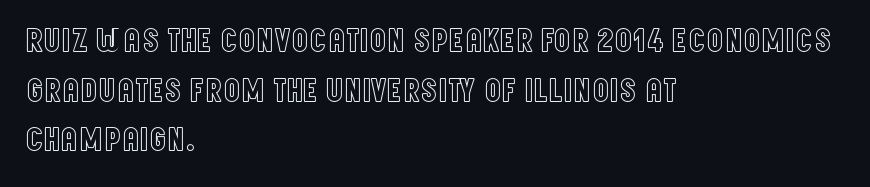
The image shows 34 px condensed type, upright; set left-aligned, normal line spacing (1.46x), normal letter spacing, not underlined; a large x-height.
